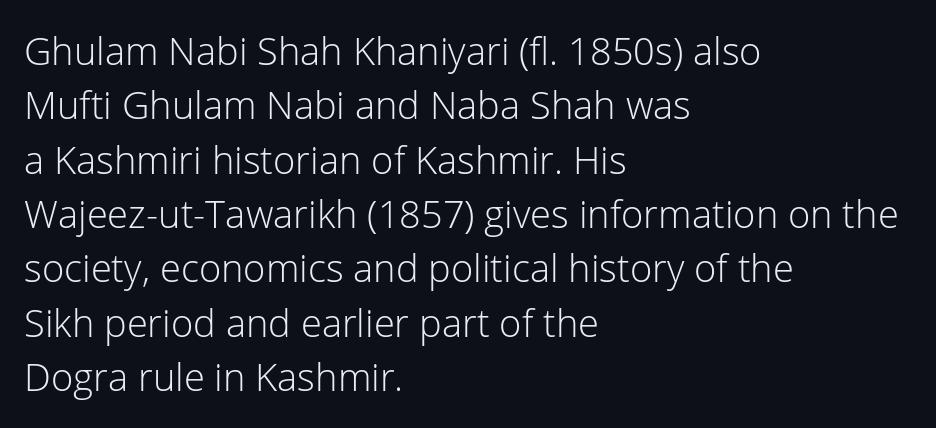
Q: Is the text bold? A: No.
Q: Is the text italic (slanted)? A: No, it is upright.
Q: Is the typeface a serif or a sans-serif typeface? A: Sans-serif.
Q: Is the text underlined? A: No.
Q: How is the paragraph aligned? A: Left-aligned.
Q: Is the spacing between letters normal or unusually wide? A: Normal.
Q: Is the spacing between lines tight, normal or loose? A: Normal.
Q: Width (condensed, normal, or wide)? A: Normal.
Q: Stroke contrast? A: Low.
Q: x-height? A: Medium.
Q: Monospaced? A: No.
